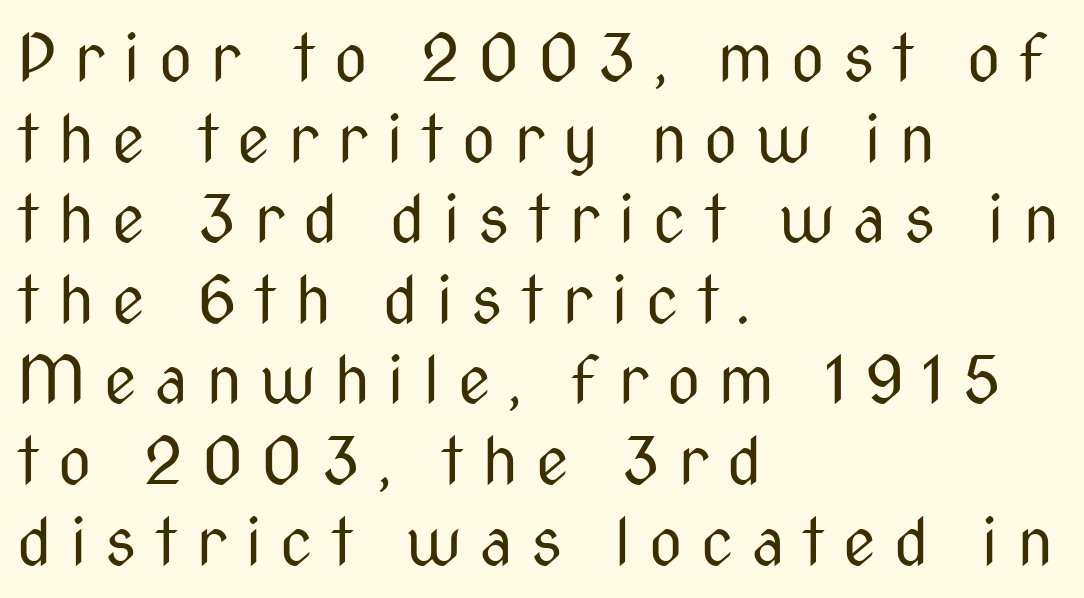
The image shows 65 px regular-weight, condensed sans-serif type, upright; set left-aligned, line spacing 1.24x, unusually wide letter spacing (+0.28 em), not underlined; medium stroke contrast and a medium x-height.
